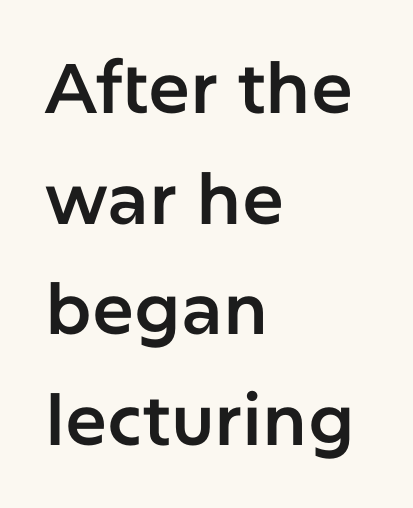
Q: Is the text italic (slanted)? A: No, it is upright.
Q: Is the typeface a serif or a sans-serif typeface? A: Sans-serif.
Q: Is the text underlined? A: No.
Q: How is the paragraph aligned? A: Left-aligned.
Q: Is the spacing between letters normal or unusually wide? A: Normal.
Q: Is the spacing between lines tight, normal or loose? A: Normal.
Q: Width (condensed, normal, or wide)? A: Normal.
Q: Stroke contrast? A: Low.
Q: x-height? A: Medium.
Q: Monospaced? A: No.
